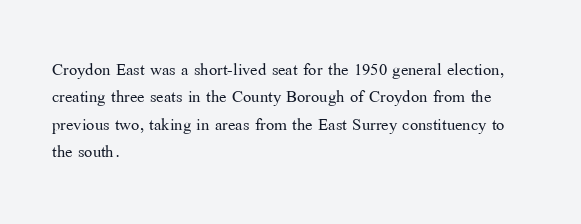
{"italic": "no", "bold": "no", "underline": "no", "align": "left", "line_spacing_ratio": 1.24, "letter_spacing": "normal", "letter_spacing_em": 0.0, "glyph_px": 22}
